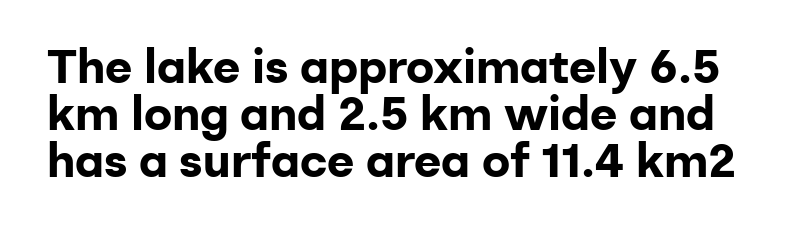
Posture: straight, roman, zero tilt. Vertical spacing — tight. The gaps between neighbouring characters are ordinary and unremarkable. Does the type have serifs? No, each stem ends abruptly. This sample has the flowing, uneven cadence of proportional lettering.
